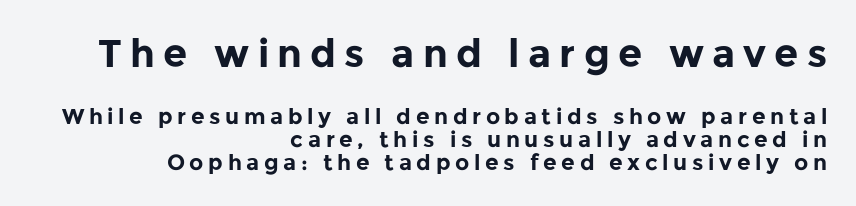
Q: Is the text bold? A: Yes.
Q: Is the text italic (slanted)? A: No, it is upright.
Q: Is the typeface a serif or a sans-serif typeface? A: Sans-serif.
Q: Is the text underlined? A: No.
Q: How is the paragraph aligned? A: Right-aligned.
Q: Is the spacing between letters normal or unusually wide? A: Unusually wide.
Q: Is the spacing between lines tight, normal or loose? A: Tight.
Q: Which block of text is set in a larger size, the first (top) or the second (bottom)? A: The first (top) one.
Q: Width (condensed, normal, or wide)? A: Normal.
Q: Stroke contrast? A: Low.
Q: x-height? A: Medium.
Q: Monospaced? A: No.
